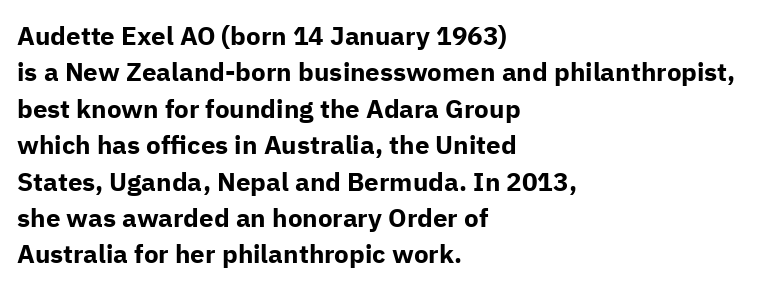
Q: Is the text bold? A: Yes.
Q: Is the text italic (slanted)? A: No, it is upright.
Q: Is the text underlined? A: No.
Q: How is the paragraph aligned? A: Left-aligned.
Q: Is the spacing between letters normal or unusually wide? A: Normal.
Q: Is the spacing between lines tight, normal or loose? A: Normal.
